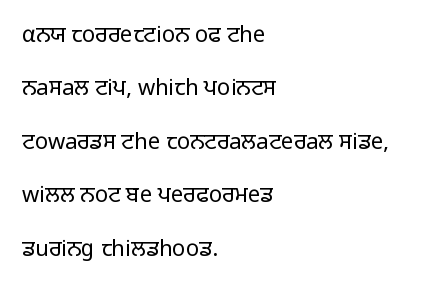
Q: Is the text bold? A: No.
Q: Is the text italic (slanted)? A: No, it is upright.
Q: Is the text underlined? A: No.
Q: How is the paragraph aligned? A: Left-aligned.
Q: Is the spacing between letters normal or unusually wide? A: Normal.
Q: Is the spacing between lines tight, normal or loose? A: Loose.
